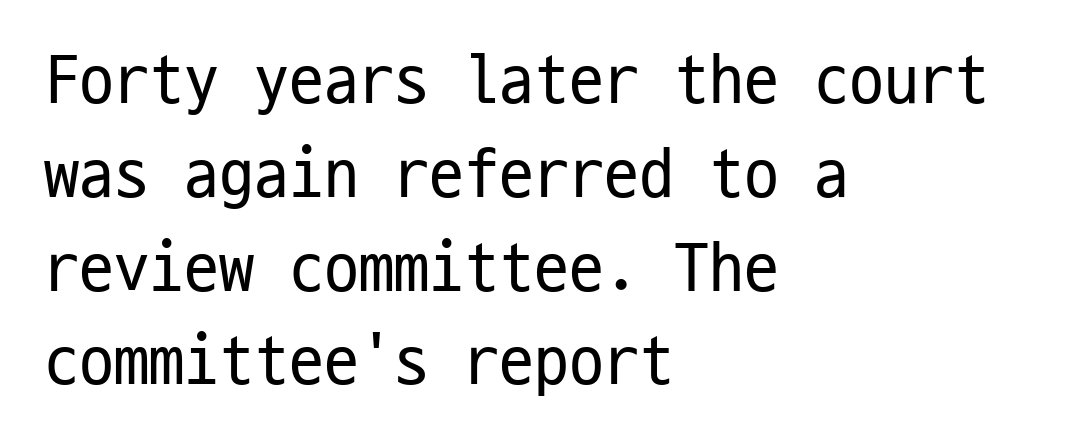
Q: Is the text bold? A: No.
Q: Is the text italic (slanted)? A: No, it is upright.
Q: Is the typeface a serif or a sans-serif typeface? A: Sans-serif.
Q: Is the text underlined? A: No.
Q: How is the paragraph aligned? A: Left-aligned.
Q: Is the spacing between letters normal or unusually wide? A: Normal.
Q: Is the spacing between lines tight, normal or loose? A: Normal.
Q: Width (condensed, normal, or wide)? A: Condensed.
Q: Stroke contrast? A: Low.
Q: x-height? A: Medium.
Q: Monospaced? A: Yes.
